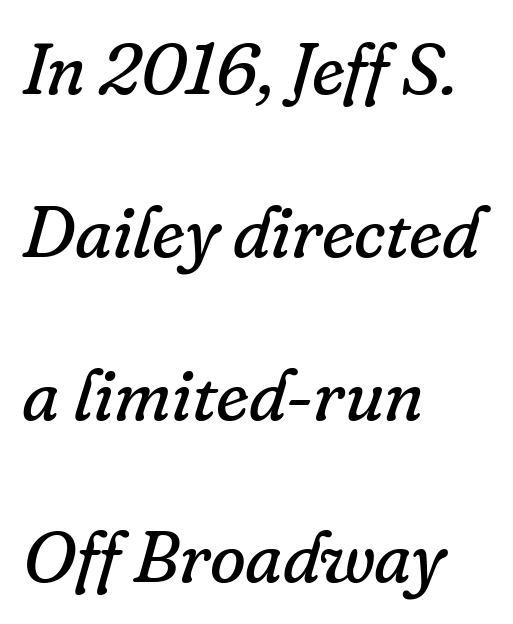
The image shows 73 px regular-weight serif type, italic (leaning right); set left-aligned, loose line spacing (2.23x), normal letter spacing, not underlined; low stroke contrast and a small x-height.
